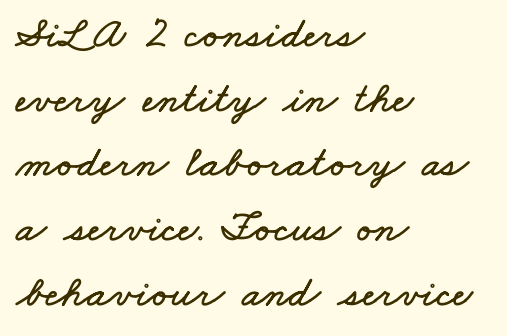
The passage shown is not underscored anywhere. Words appear dense and cohesive because spacing is normal. You could not count columns in this text — the font is proportionally spaced. A typesetter would call this leading conventional body-copy spacing. Horizontal alignment here is leftward, the default for most running prose.
